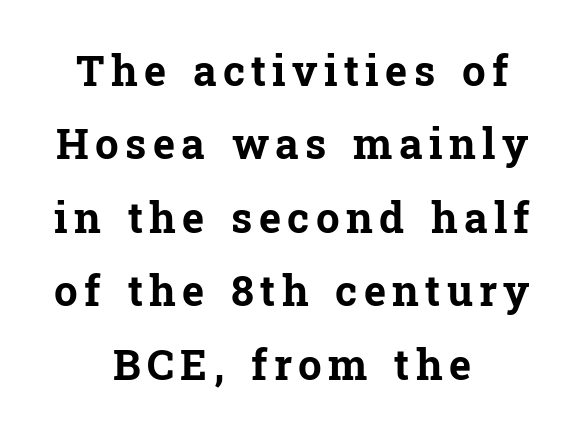
Style check: upright. Unlike a clean sans, this face finishes its strokes with serifs. The strip under each line holds only bare page. Each line is balanced around a shared central axis. Typesetter's note: full bold, strokes at maximum text heaviness. Spacing verdict: proportional, widths tailored to each character.
